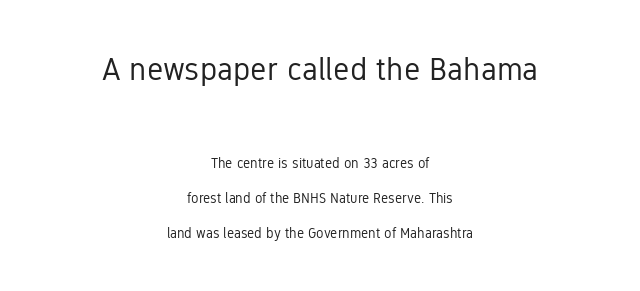
{"serif": "no", "italic": "no", "bold": "no", "weight": "regular", "width": "condensed", "stroke_contrast": "low", "x_height": "medium", "monospaced": "no", "underline": "no", "align": "center", "line_spacing": "loose", "line_spacing_ratio": 2.49, "letter_spacing": "normal", "letter_spacing_em": 0.0, "larger_block": "first", "size_ratio": 2.29, "glyph_px": 32}
